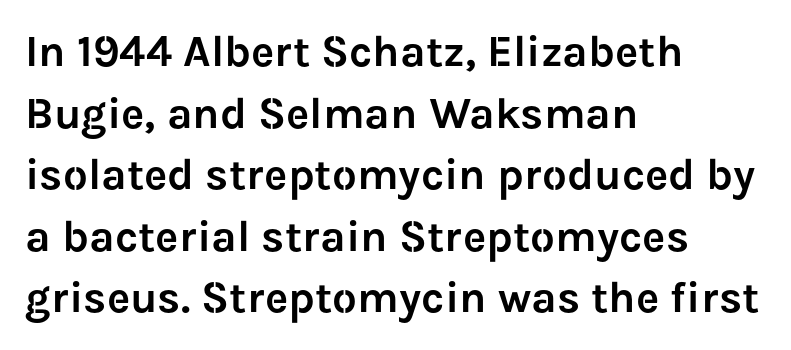
Q: Is the text italic (slanted)? A: No, it is upright.
Q: Is the typeface a serif or a sans-serif typeface? A: Sans-serif.
Q: Is the text underlined? A: No.
Q: How is the paragraph aligned? A: Left-aligned.
Q: Is the spacing between letters normal or unusually wide? A: Normal.
Q: Is the spacing between lines tight, normal or loose? A: Normal.
Q: Width (condensed, normal, or wide)? A: Normal.
Q: Stroke contrast? A: Low.
Q: x-height? A: Medium.
Q: Monospaced? A: No.
